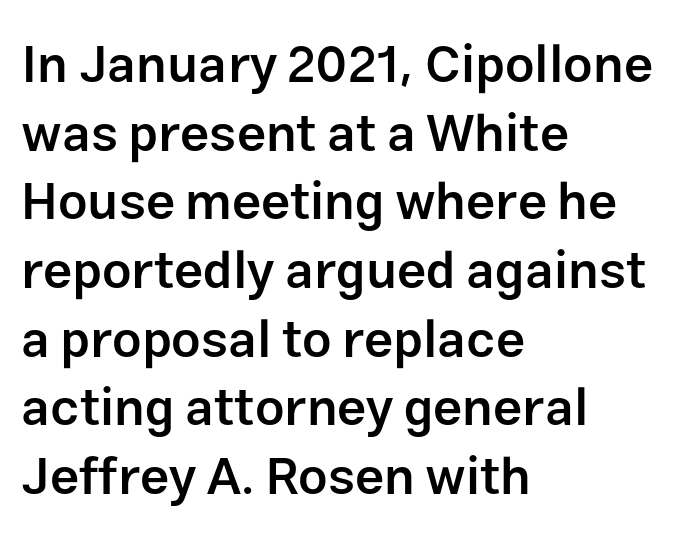
{"serif": "no", "italic": "no", "bold": "semi", "weight": "semibold", "width": "normal", "stroke_contrast": "low", "x_height": "medium", "monospaced": "no", "underline": "no", "align": "left", "line_spacing": "normal", "line_spacing_ratio": 1.32, "letter_spacing": "normal", "letter_spacing_em": 0.0, "glyph_px": 52}
